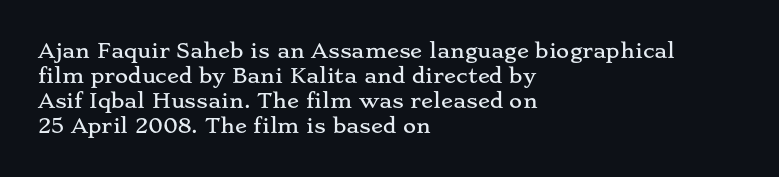
The space between consecutive lines is moderate. The area under the type is left untouched. The letters sit at their default tracking, neither squeezed nor spread. If you drew a line through each stem, it would be perfectly vertical. This rendering uses left alignment, leaving the right contour irregular.
